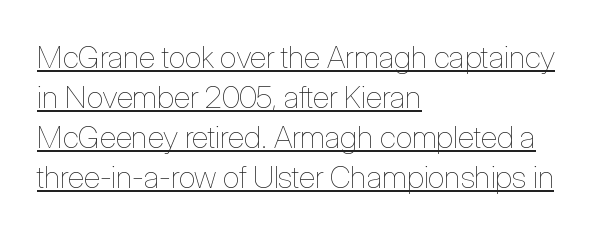
The image shows 31 px thin, condensed type, upright; set left-aligned, normal line spacing (1.29x), normal letter spacing, underlined; low stroke contrast and a medium x-height.
